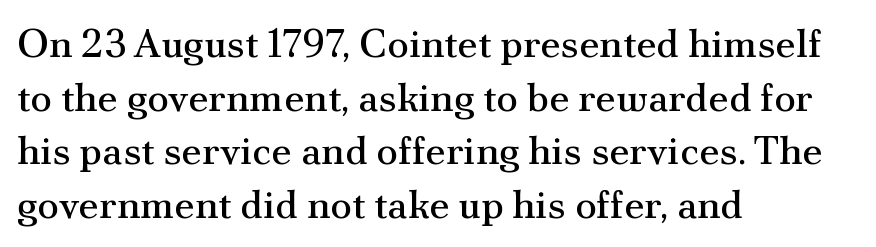
The lines are quadded left. Posture: vertical. If you measured baseline to baseline, you'd find a middling distance. No word sits above an underline. Think of a printed novel: that variable character pitch is what you see here. The weight tops out at a normal text grade.
